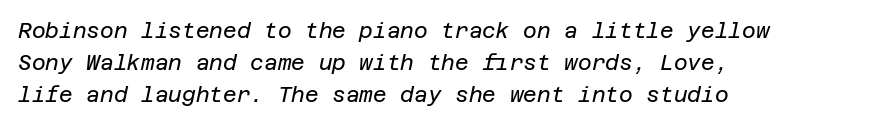
{"italic": "yes", "lean": "right", "slant_degrees": 12, "bold": "no", "underline": "no", "align": "left", "line_spacing": "normal", "line_spacing_ratio": 1.52, "letter_spacing": "normal", "letter_spacing_em": 0.0, "glyph_px": 21}
